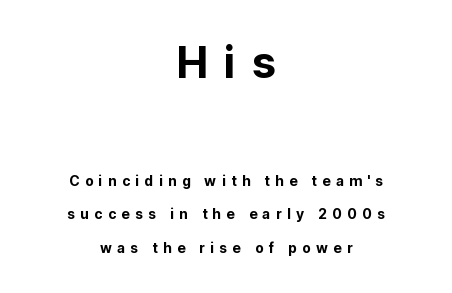
The image shows 43 px sans-serif type, upright; set centered, loose line spacing (2.37x), unusually wide letter spacing (+0.38 em), not underlined; the first (top) block is 3.07x larger; low stroke contrast and a medium x-height.
